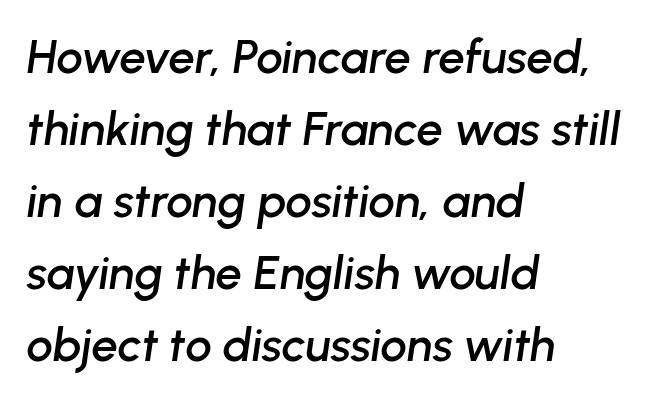
Q: Is the text italic (slanted)? A: Yes, it leans right by about 8 degrees.
Q: Is the text underlined? A: No.
Q: How is the paragraph aligned? A: Left-aligned.
Q: Is the spacing between letters normal or unusually wide? A: Normal.
Q: Is the spacing between lines tight, normal or loose? A: Normal.
Q: Width (condensed, normal, or wide)? A: Normal.
Q: Stroke contrast? A: Low.
Q: x-height? A: Medium.
Q: Monospaced? A: No.
